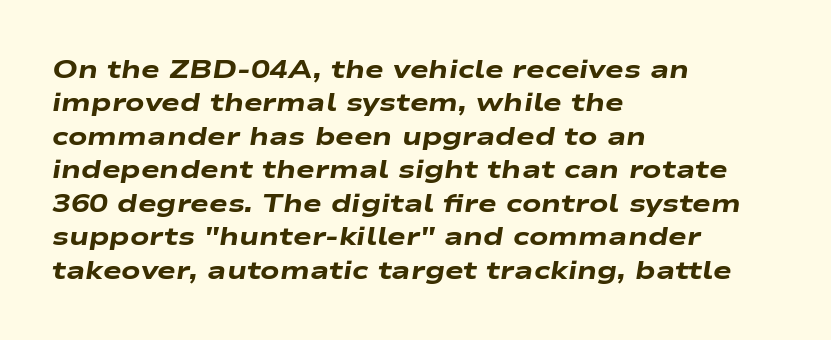
A typesetter would call this zero additional tracking. This is oblique type, the kind used for emphasis or titles. Each new line begins a customary step beneath the previous one. Descender tails drop into unmarked territory.
